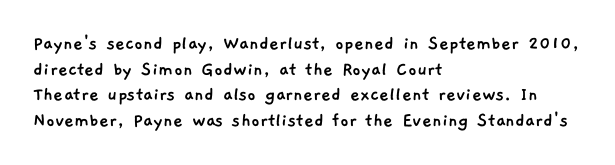
Q: Is the text underlined? A: No.
Q: How is the paragraph aligned? A: Left-aligned.
Q: Is the spacing between letters normal or unusually wide? A: Normal.
